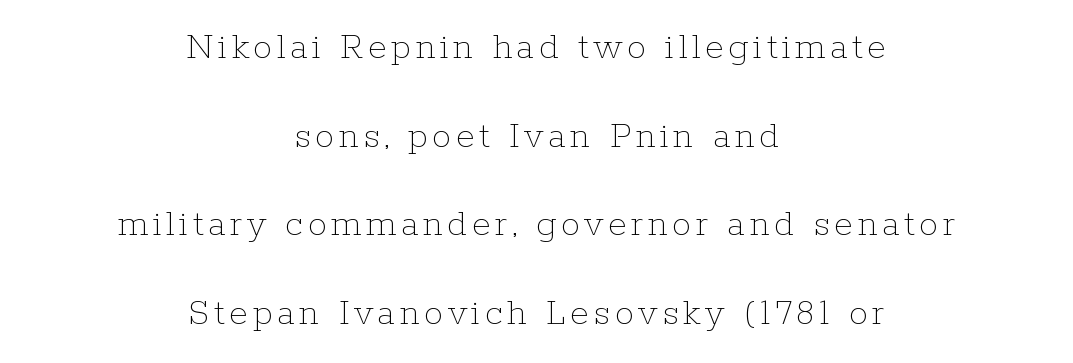
{"italic": "no", "bold": "no", "weight": "thin", "width": "normal", "stroke_contrast": "low", "x_height": "medium", "monospaced": "no", "underline": "no", "align": "center", "line_spacing": "loose", "line_spacing_ratio": 2.27, "glyph_px": 39}
